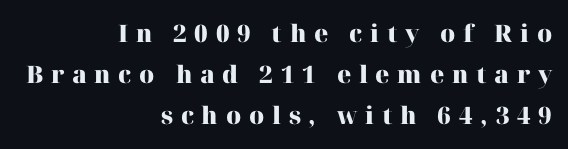
The image shows 24 px bold type, upright; set right-aligned, line spacing 1.71x, unusually wide letter spacing (+0.32 em), not underlined.
